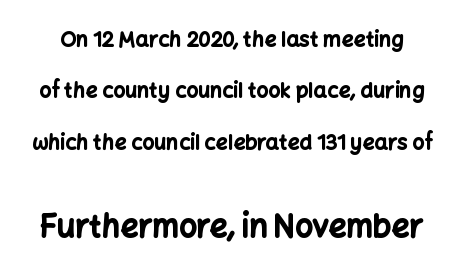
The image shows 31 px bold sans-serif type, upright; set loose line spacing (2.45x), normal letter spacing, not underlined; the second (bottom) block is 1.48x larger; low stroke contrast and a medium x-height.
